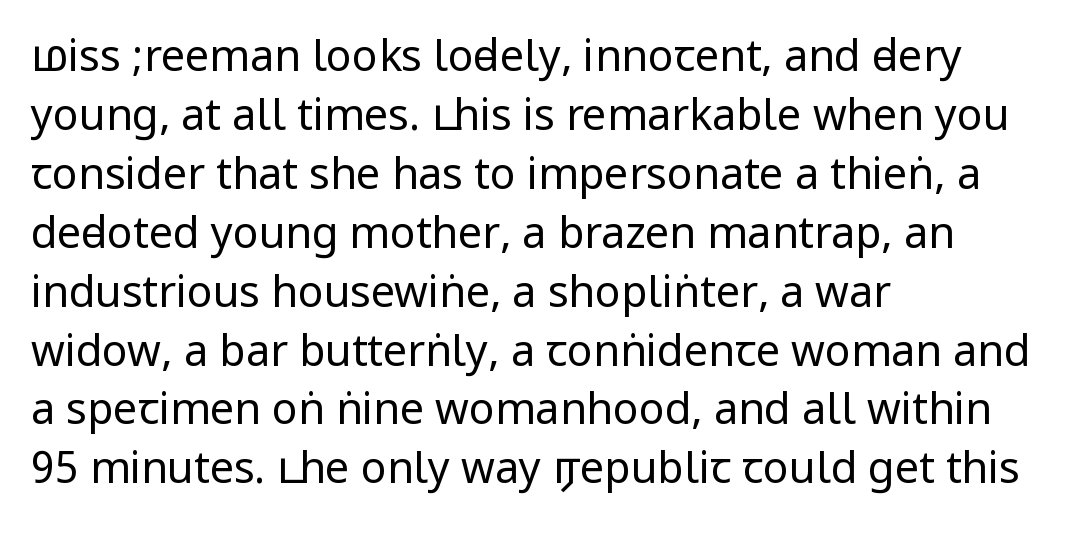
The image shows 43 px regular-weight, condensed sans-serif type, upright; set left-aligned, normal line spacing (1.37x), normal letter spacing, not underlined; low stroke contrast.
